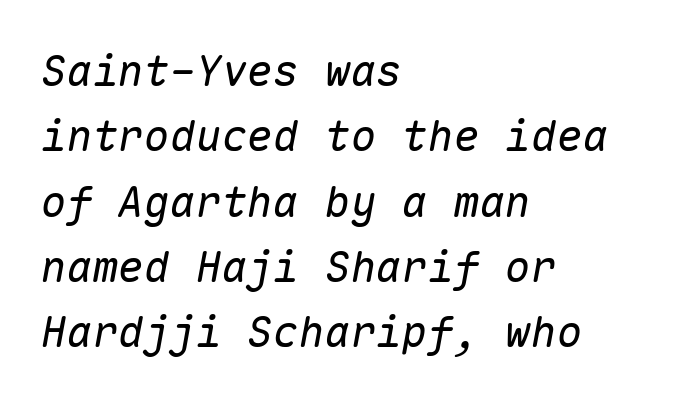
Q: Is the text bold? A: No.
Q: Is the text italic (slanted)? A: Yes, it leans right by about 10 degrees.
Q: Is the text underlined? A: No.
Q: How is the paragraph aligned? A: Left-aligned.
Q: Is the spacing between letters normal or unusually wide? A: Normal.
Q: Is the spacing between lines tight, normal or loose? A: Normal.
Q: Width (condensed, normal, or wide)? A: Normal.
Q: Stroke contrast? A: Low.
Q: x-height? A: Medium.
Q: Monospaced? A: Yes.
